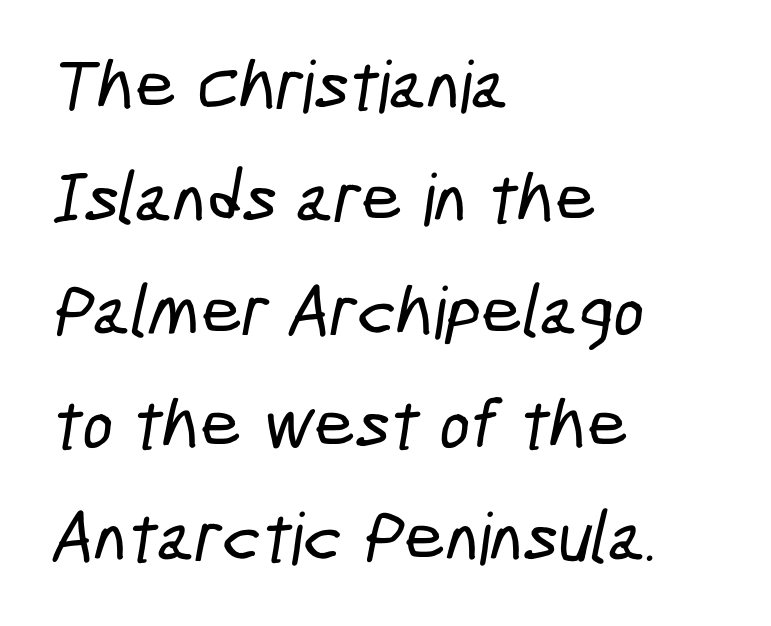
Q: Is the typeface a serif or a sans-serif typeface? A: Sans-serif.
Q: Is the text underlined? A: No.
Q: How is the paragraph aligned? A: Left-aligned.
Q: Is the spacing between letters normal or unusually wide? A: Normal.
Q: Is the spacing between lines tight, normal or loose? A: Normal.
Q: Width (condensed, normal, or wide)? A: Condensed.
Q: Stroke contrast? A: Low.
Q: x-height? A: Medium.
Q: Monospaced? A: No.
